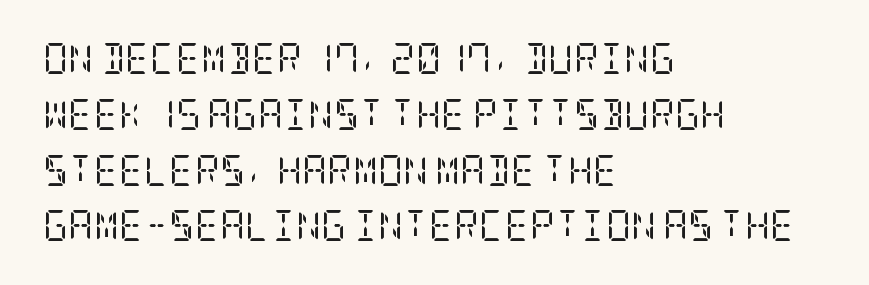
Q: Is the text bold? A: No.
Q: Is the text italic (slanted)? A: No, it is upright.
Q: Is the typeface a serif or a sans-serif typeface? A: Serif.
Q: Is the text underlined? A: No.
Q: How is the paragraph aligned? A: Left-aligned.
Q: Is the spacing between letters normal or unusually wide? A: Normal.
Q: Width (condensed, normal, or wide)? A: Condensed.
Q: Stroke contrast? A: Low.
Q: x-height? A: Large.
